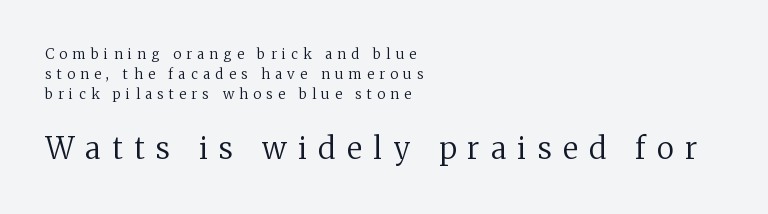
{"serif": "yes", "italic": "no", "bold": "no", "weight": "regular", "width": "normal", "stroke_contrast": "medium", "x_height": "medium", "monospaced": "no", "underline": "no", "align": "left", "line_spacing": "normal", "line_spacing_ratio": 1.44, "letter_spacing": "wide", "letter_spacing_em": 0.38, "larger_block": "second", "size_ratio": 2.14, "glyph_px": 30}
